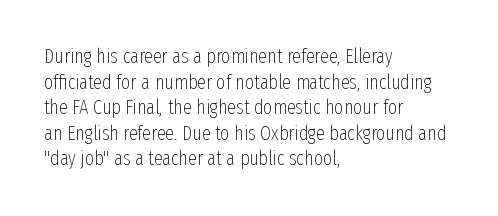
The weight would be labelled regular, book, light, or lighter still. Tall strokes in this sample are plumb rather than angled. These lines stack with their left ends in a neat column. Unmarked baselines from the first word to the last. Regular leading. A typesetter would call this zero additional tracking.
